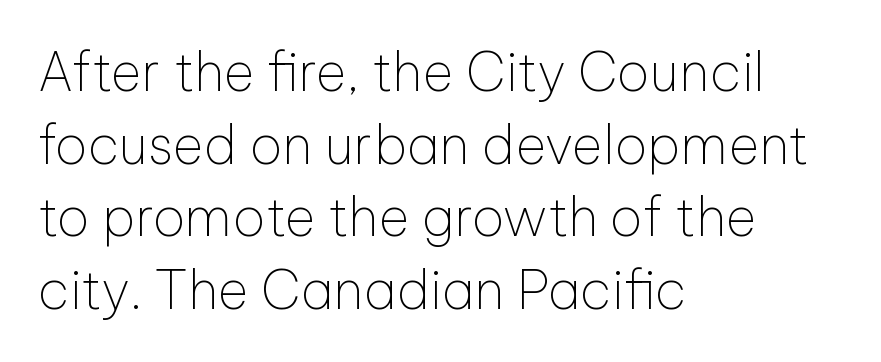
{"serif": "no", "italic": "no", "bold": "no", "weight": "thin", "width": "normal", "stroke_contrast": "low", "x_height": "medium", "monospaced": "no", "underline": "no", "align": "left", "line_spacing": "normal", "line_spacing_ratio": 1.37, "letter_spacing": "normal", "letter_spacing_em": 0.0, "glyph_px": 53}
